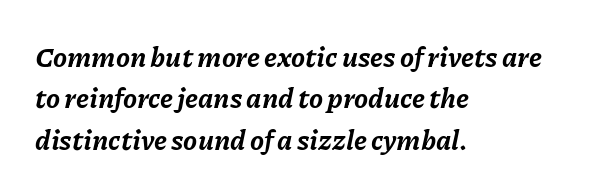
Regular leading. Character widths vary here, with narrow letters taking less room than wide ones. This rendering uses left alignment, leaving the right contour irregular. Strokes here are thick enough to call this a true bold. Clear beneath every line of the passage. Spacing between characters is what you'd get straight out of the box.
